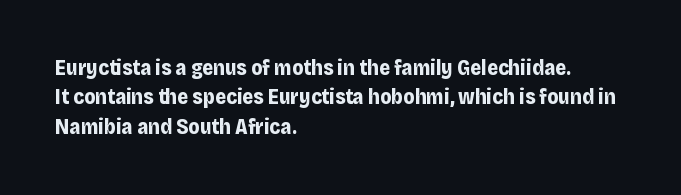
{"italic": "no", "bold": "yes", "underline": "no", "align": "left", "line_spacing": "normal", "line_spacing_ratio": 1.4, "letter_spacing": "normal", "letter_spacing_em": 0.0, "glyph_px": 21}
